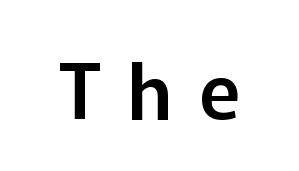
Q: Is the text italic (slanted)? A: No, it is upright.
Q: Is the typeface a serif or a sans-serif typeface? A: Sans-serif.
Q: Is the text underlined? A: No.
Q: How is the paragraph aligned? A: Centered.
Q: Is the spacing between letters normal or unusually wide? A: Unusually wide.
Q: Width (condensed, normal, or wide)? A: Normal.
Q: Stroke contrast? A: Low.
Q: x-height? A: Medium.
Q: Monospaced? A: No.
